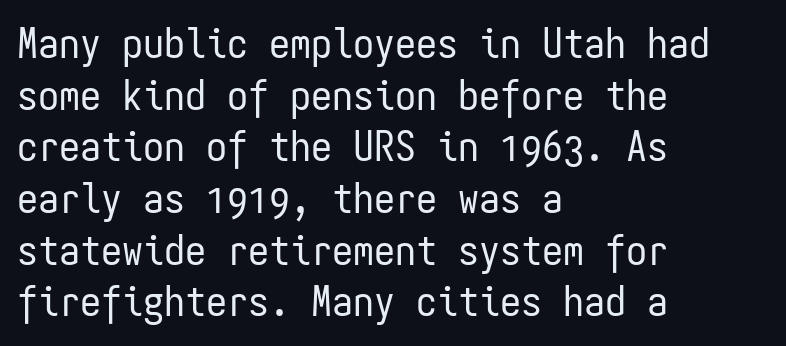
Q: Is the text bold? A: No.
Q: Is the text italic (slanted)? A: No, it is upright.
Q: Is the typeface a serif or a sans-serif typeface? A: Sans-serif.
Q: Is the text underlined? A: No.
Q: How is the paragraph aligned? A: Left-aligned.
Q: Is the spacing between letters normal or unusually wide? A: Normal.
Q: Width (condensed, normal, or wide)? A: Condensed.
Q: Stroke contrast? A: Low.
Q: x-height? A: Medium.
Q: Monospaced? A: Yes.
